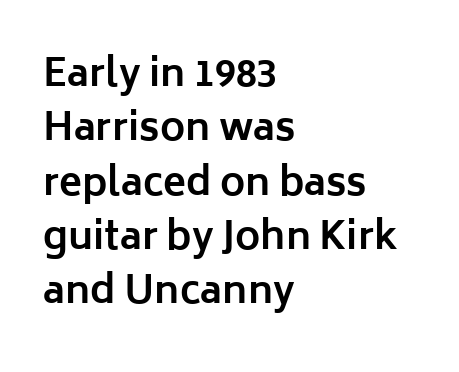
Note the varied advance widths — an 'i' is clearly narrower than an 'm'. The passage is arranged the way most books set body copy — flush left. You can tell from the bare stems that sans-serif type was used. Characters remain perfectly vertical along every line.
